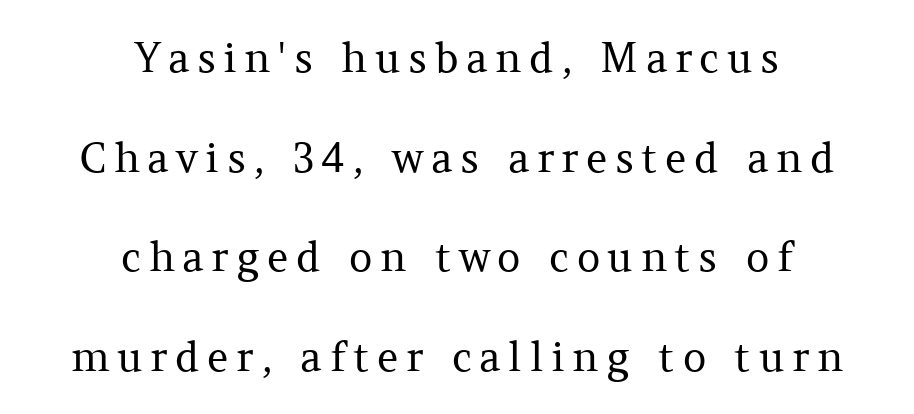
Q: Is the text bold? A: No.
Q: Is the text italic (slanted)? A: No, it is upright.
Q: Is the typeface a serif or a sans-serif typeface? A: Serif.
Q: Is the text underlined? A: No.
Q: How is the paragraph aligned? A: Centered.
Q: Is the spacing between lines tight, normal or loose? A: Loose.
Q: Width (condensed, normal, or wide)? A: Normal.
Q: Stroke contrast? A: Medium.
Q: x-height? A: Medium.
Q: Monospaced? A: No.
